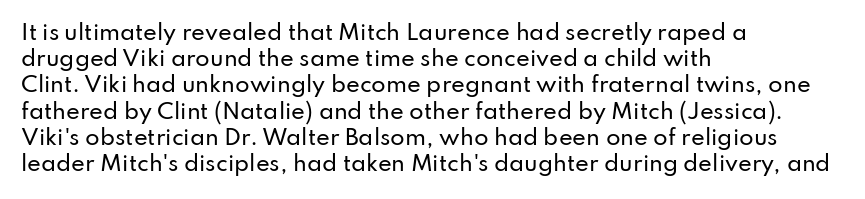
Q: Is the text italic (slanted)? A: No, it is upright.
Q: Is the text underlined? A: No.
Q: How is the paragraph aligned? A: Left-aligned.
Q: Is the spacing between letters normal or unusually wide? A: Normal.
Q: Is the spacing between lines tight, normal or loose? A: Normal.
